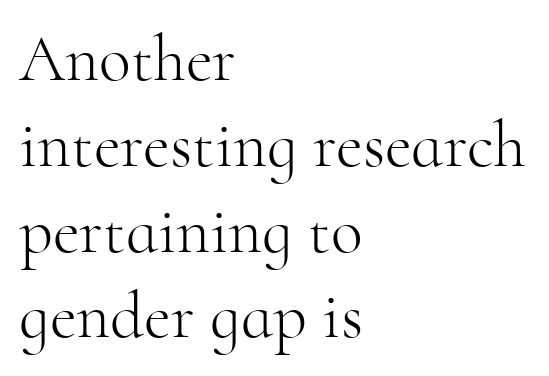
{"serif": "yes", "italic": "no", "bold": "no", "weight": "light", "width": "normal", "stroke_contrast": "high", "x_height": "small", "monospaced": "no", "underline": "no", "align": "left", "line_spacing": "normal", "line_spacing_ratio": 1.3, "letter_spacing": "normal", "letter_spacing_em": 0.0, "glyph_px": 66}
